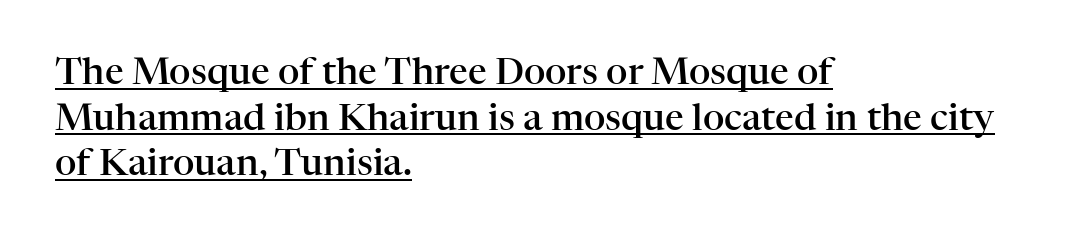
Q: Is the text bold? A: Semi-bold.
Q: Is the text italic (slanted)? A: No, it is upright.
Q: Is the typeface a serif or a sans-serif typeface? A: Serif.
Q: Is the text underlined? A: Yes.
Q: How is the paragraph aligned? A: Left-aligned.
Q: Is the spacing between letters normal or unusually wide? A: Normal.
Q: Width (condensed, normal, or wide)? A: Normal.
Q: Stroke contrast? A: High.
Q: x-height? A: Medium.
Q: Monospaced? A: No.
